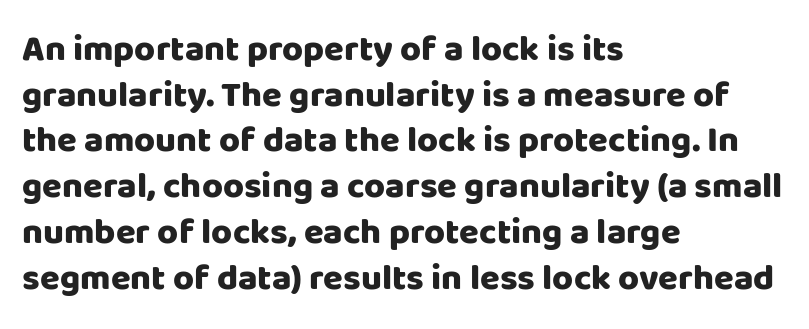
Q: Is the text bold? A: Yes.
Q: Is the text italic (slanted)? A: No, it is upright.
Q: Is the typeface a serif or a sans-serif typeface? A: Sans-serif.
Q: Is the text underlined? A: No.
Q: How is the paragraph aligned? A: Left-aligned.
Q: Is the spacing between letters normal or unusually wide? A: Normal.
Q: Is the spacing between lines tight, normal or loose? A: Normal.
Q: Width (condensed, normal, or wide)? A: Normal.
Q: Stroke contrast? A: Low.
Q: x-height? A: Large.
Q: Monospaced? A: No.
